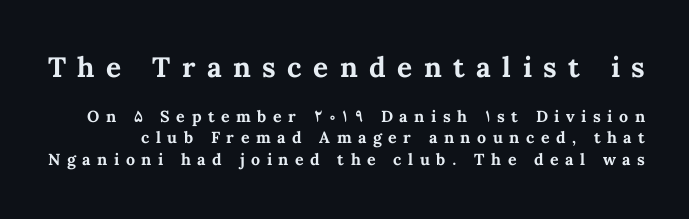
{"italic": "no", "bold": "yes", "weight": "bold", "width": "normal", "stroke_contrast": "medium", "x_height": "medium", "monospaced": "no", "underline": "no", "line_spacing": "normal", "line_spacing_ratio": 1.32, "letter_spacing": "wide", "letter_spacing_em": 0.41, "larger_block": "first", "size_ratio": 1.75, "glyph_px": 28}
